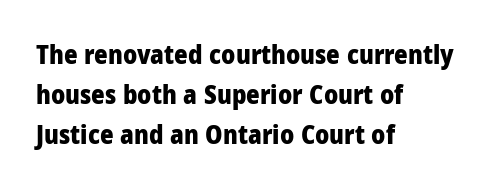
Q: Is the text bold? A: Yes.
Q: Is the text italic (slanted)? A: No, it is upright.
Q: Is the text underlined? A: No.
Q: How is the paragraph aligned? A: Left-aligned.
Q: Is the spacing between letters normal or unusually wide? A: Normal.
Q: Is the spacing between lines tight, normal or loose? A: Normal.
